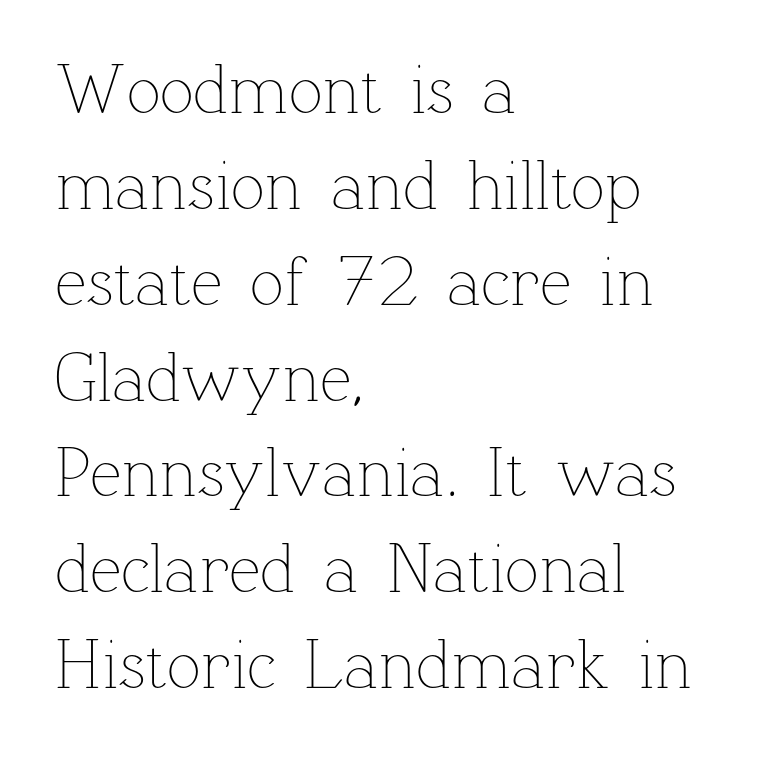
The passage shown is typed in a proportional face where columns would drift. Unmarked baselines from the first word to the last. It's the straight-up-and-down kind of type. What's the leading like? Ordinary, nothing unusual.
